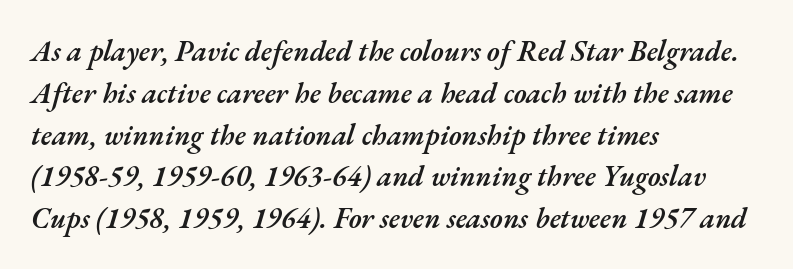
{"italic": "yes", "lean": "right", "slant_degrees": 17, "bold": "semi", "weight": "semibold", "width": "normal", "stroke_contrast": "medium", "x_height": "small", "monospaced": "no", "underline": "no", "align": "left", "line_spacing": "normal", "line_spacing_ratio": 1.44, "letter_spacing": "normal", "letter_spacing_em": 0.0, "glyph_px": 29}
